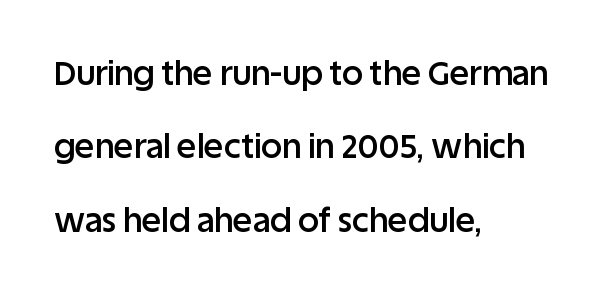
What kind of face is this? One without serifs — a sans. Inter-character spacing is left at the font's built-in metrics. The space beneath each line is pristine and unruled. These words are printed semibold, heavier than regular yet not bold. The lines in this sample share a left origin and differ only in where they stop.
